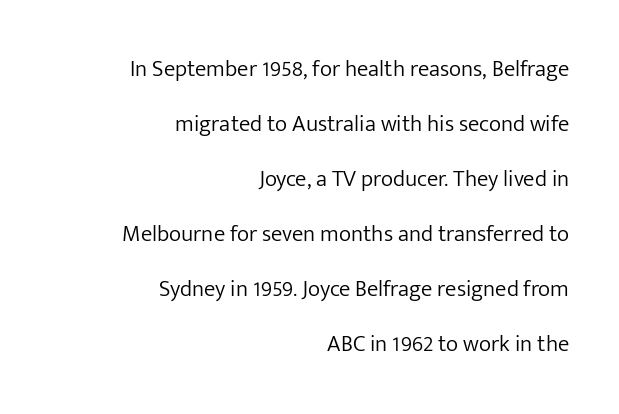
The image shows 23 px text type, upright; set right-aligned, loose line spacing (2.39x), normal letter spacing, not underlined.
